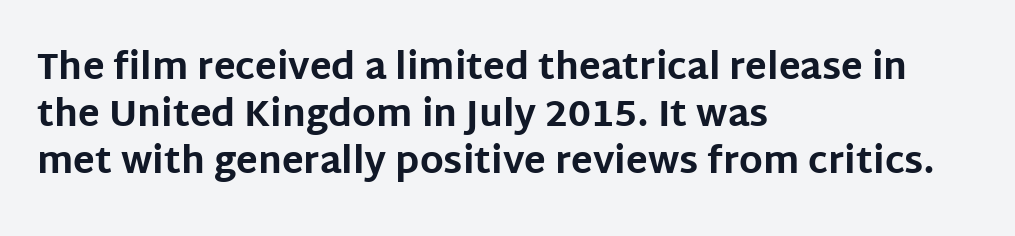
The image shows 36 px bold sans-serif type, upright; set left-aligned, normal line spacing (1.31x), normal letter spacing, not underlined; low stroke contrast and a large x-height.
